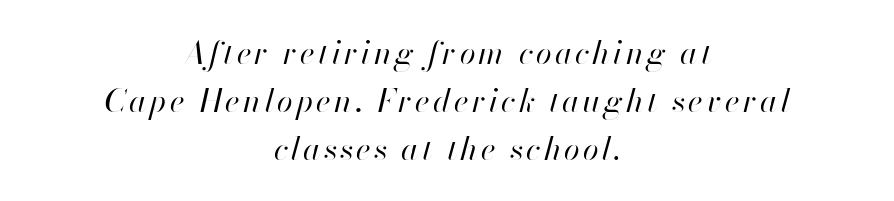
Q: Is the text bold? A: No.
Q: Is the text italic (slanted)? A: Yes, it leans right by about 13 degrees.
Q: Is the text underlined? A: No.
Q: How is the paragraph aligned? A: Centered.
Q: Is the spacing between lines tight, normal or loose? A: Normal.
Q: Width (condensed, normal, or wide)? A: Normal.
Q: Stroke contrast? A: High.
Q: x-height? A: Small.
Q: Monospaced? A: No.
